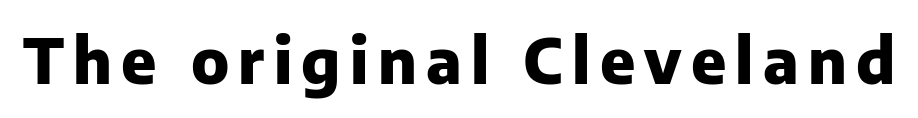
{"serif": "no", "italic": "no", "bold": "yes", "weight": "heavy", "width": "normal", "stroke_contrast": "low", "x_height": "medium", "monospaced": "no", "underline": "no", "glyph_px": 62}
